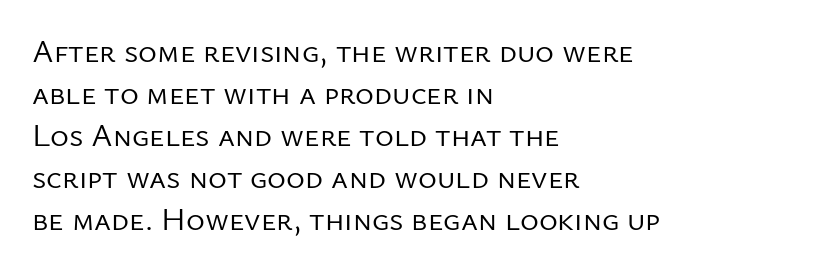
The image shows 32 px regular-weight sans-serif type, upright; set left-aligned, normal line spacing (1.31x), normal letter spacing, not underlined; low stroke contrast and a medium x-height.
